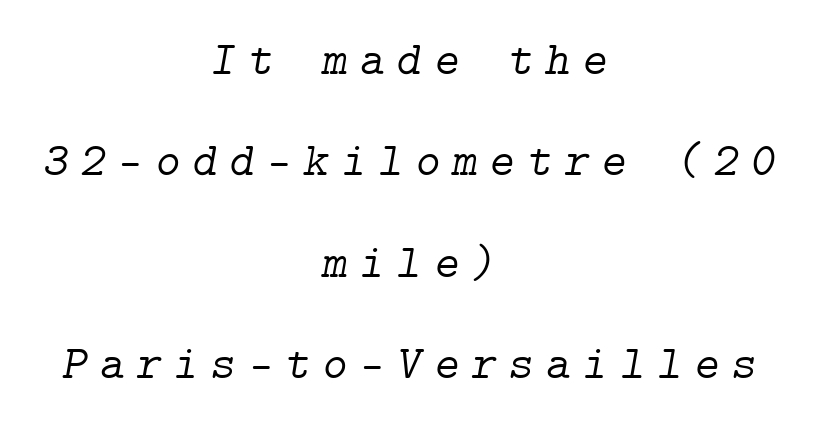
The area under the type is left untouched. Little horizontal feet cap the strokes, marking this as serif type. The font is comparable to plain body text, perhaps lighter. This sample trades compactness for vertical openness between lines.
